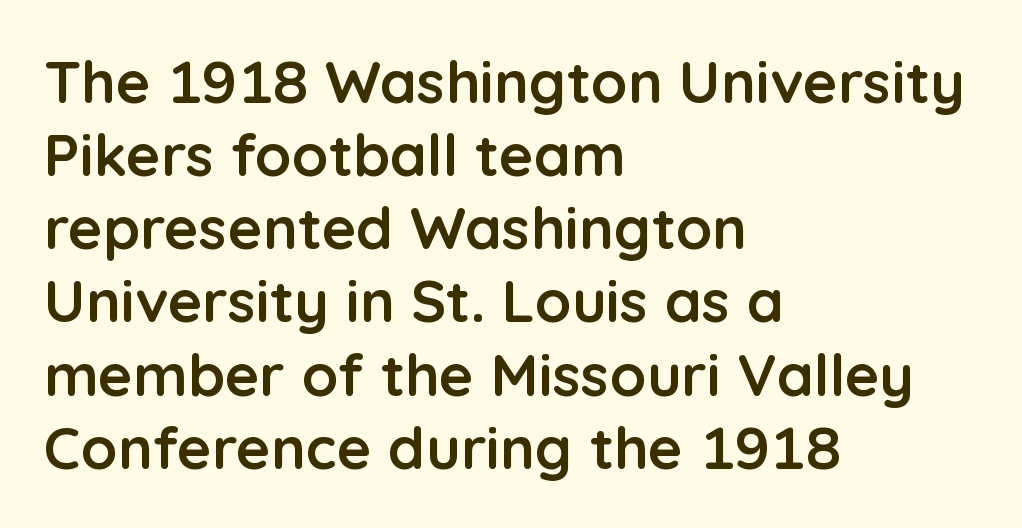
The image shows 59 px semibold sans-serif type, upright; set left-aligned, line spacing 1.24x, normal letter spacing, not underlined; low stroke contrast and a medium x-height.
